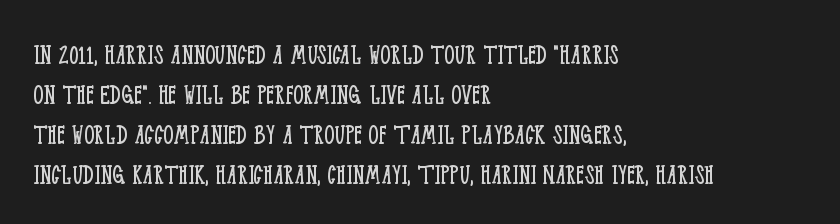
Examine the stroke ends and you'll spot serifs. The rendering uses a moderate line-height, typical for paragraphs. Characters follow at the spacing the type designer built in. The cut favours lightness, reaching ordinary text weight at its darkest. Descender tails drop into unmarked territory. Caption: multi-line text, flush left, ragged right.
